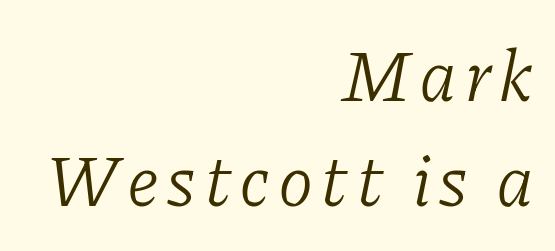
{"serif": "yes", "italic": "yes", "lean": "right", "slant_degrees": 11, "bold": "no", "weight": "light", "width": "normal", "stroke_contrast": "low", "x_height": "medium", "monospaced": "no", "underline": "no", "align": "right", "line_spacing": "normal", "line_spacing_ratio": 1.46, "glyph_px": 72}
